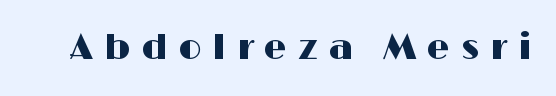
Q: Is the text italic (slanted)? A: No, it is upright.
Q: Is the typeface a serif or a sans-serif typeface? A: Sans-serif.
Q: Is the text underlined? A: No.
Q: Is the spacing between letters normal or unusually wide? A: Unusually wide.
Q: Width (condensed, normal, or wide)? A: Wide.
Q: Stroke contrast? A: High.
Q: x-height? A: Medium.
Q: Monospaced? A: No.
